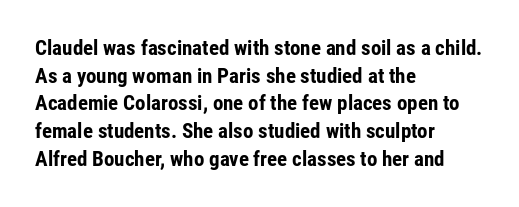
The image shows 21 px bold type, upright; set left-aligned, normal line spacing (1.32x), normal letter spacing, not underlined.
